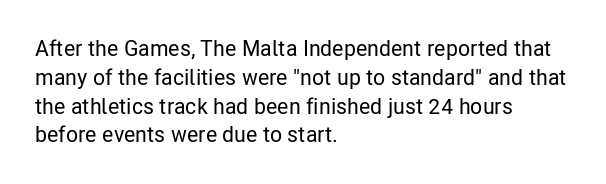
Q: Is the text italic (slanted)? A: No, it is upright.
Q: Is the text underlined? A: No.
Q: How is the paragraph aligned? A: Left-aligned.
Q: Is the spacing between letters normal or unusually wide? A: Normal.
Q: Is the spacing between lines tight, normal or loose? A: Normal.
